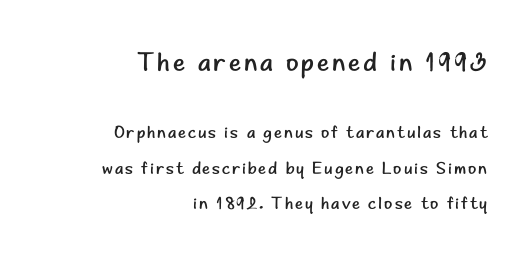
The area under the type is left untouched. A quiet, ordinary-to-light weight characterises the typeface. Large over small — that's the arrangement of the two blocks here. The specimen reads as upright at a glance.
